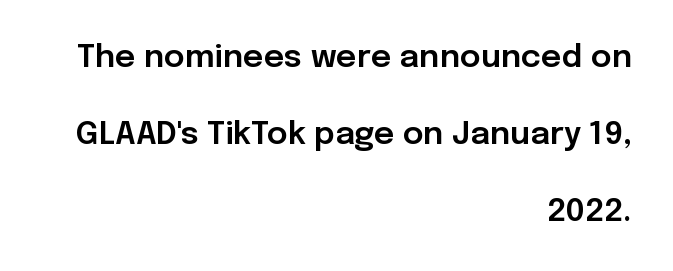
{"serif": "no", "italic": "no", "width": "normal", "stroke_contrast": "low", "x_height": "medium", "monospaced": "no", "underline": "no", "align": "right", "line_spacing": "loose", "line_spacing_ratio": 2.41, "letter_spacing": "normal", "letter_spacing_em": 0.0, "glyph_px": 32}
